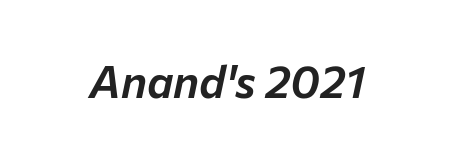
{"italic": "yes", "lean": "right", "slant_degrees": 12, "width": "normal", "stroke_contrast": "low", "x_height": "medium", "monospaced": "no", "underline": "no", "letter_spacing": "normal", "letter_spacing_em": 0.0, "glyph_px": 45}
